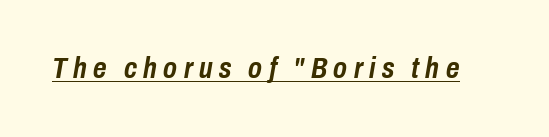
{"italic": "yes", "lean": "right", "slant_degrees": 10, "bold": "yes", "weight": "semibold", "width": "condensed", "stroke_contrast": "low", "x_height": "medium", "monospaced": "no", "underline": "yes", "letter_spacing": "wide", "letter_spacing_em": 0.22, "glyph_px": 29}
